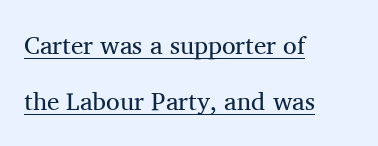
The image shows 25 px text type, upright; set left-aligned, loose line spacing (2.25x), normal letter spacing, underlined.
